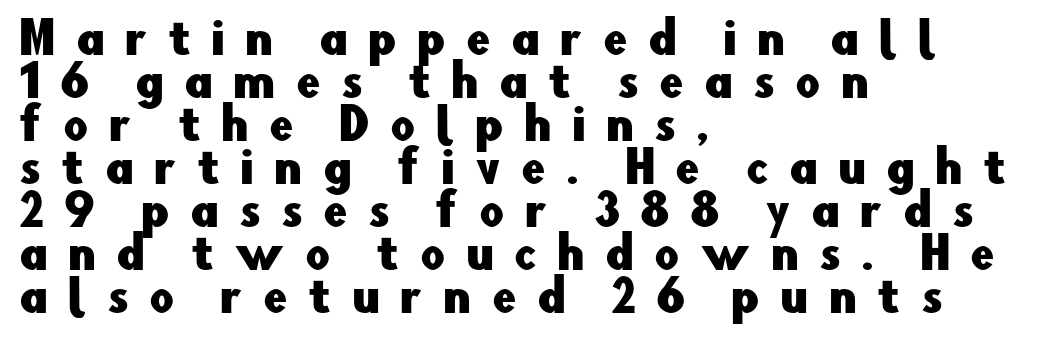
The image shows 43 px sans-serif type, upright; set left-aligned, tight line spacing (1.0x), unusually wide letter spacing (+0.47 em), not underlined; low stroke contrast and a small x-height.
